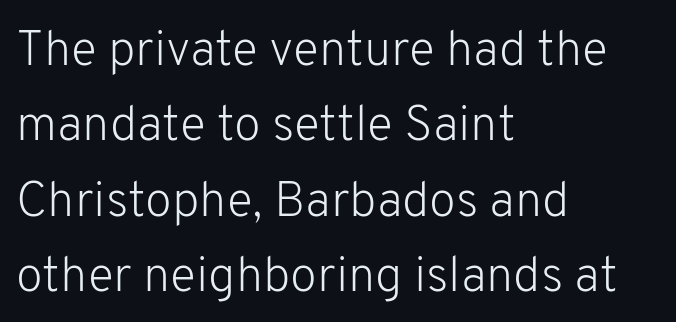
The image shows 49 px light sans-serif type, upright; set left-aligned, normal line spacing (1.54x), normal letter spacing, not underlined; low stroke contrast and a medium x-height.
